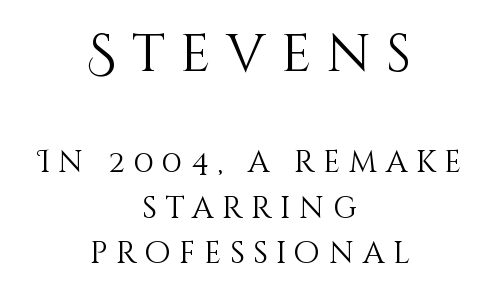
Q: Is the text bold? A: No.
Q: Is the text italic (slanted)? A: No, it is upright.
Q: Is the text underlined? A: No.
Q: How is the paragraph aligned? A: Centered.
Q: Is the spacing between letters normal or unusually wide? A: Unusually wide.
Q: Is the spacing between lines tight, normal or loose? A: Normal.
Q: Which block of text is set in a larger size, the first (top) or the second (bottom)? A: The first (top) one.
Q: Width (condensed, normal, or wide)? A: Normal.
Q: Stroke contrast? A: Medium.
Q: x-height? A: Large.
Q: Monospaced? A: No.
